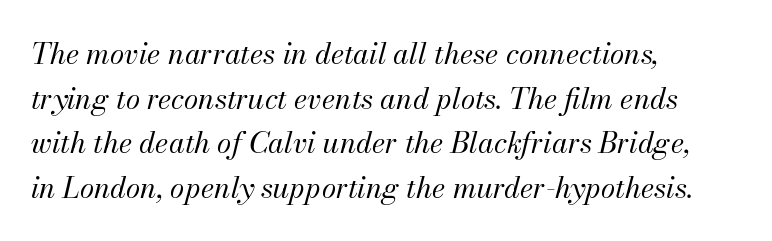
The image shows 29 px regular-weight type, italic (leaning right); set left-aligned, normal line spacing (1.54x), normal letter spacing, not underlined; medium stroke contrast and a small x-height.
